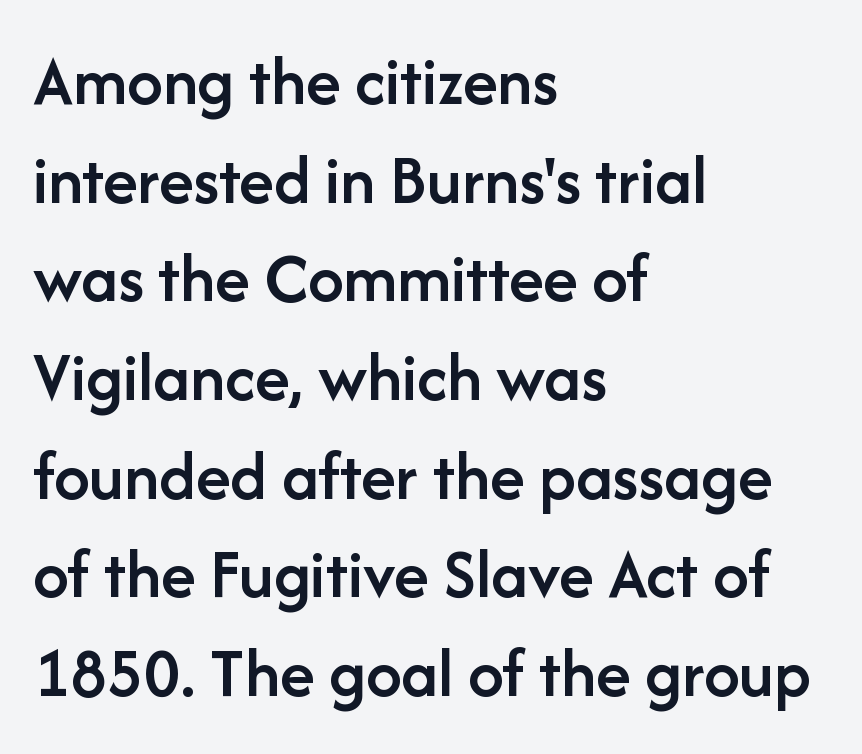
Q: Is the text bold? A: Semi-bold.
Q: Is the text italic (slanted)? A: No, it is upright.
Q: Is the typeface a serif or a sans-serif typeface? A: Sans-serif.
Q: Is the text underlined? A: No.
Q: How is the paragraph aligned? A: Left-aligned.
Q: Is the spacing between letters normal or unusually wide? A: Normal.
Q: Is the spacing between lines tight, normal or loose? A: Normal.
Q: Width (condensed, normal, or wide)? A: Normal.
Q: Stroke contrast? A: Low.
Q: x-height? A: Medium.
Q: Monospaced? A: No.
